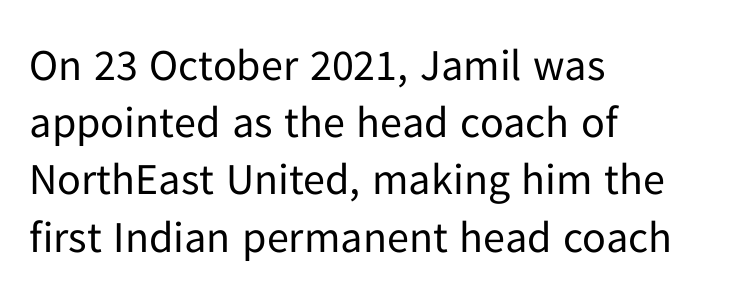
The characters are drawn with everyday or finer stroke widths. Check the space under the baseline: it is left empty. This is the regular roman posture of the typeface. Unlike a traditional serif, this face leaves its strokes unadorned. The horizontal fit of the characters is conventional and even.
